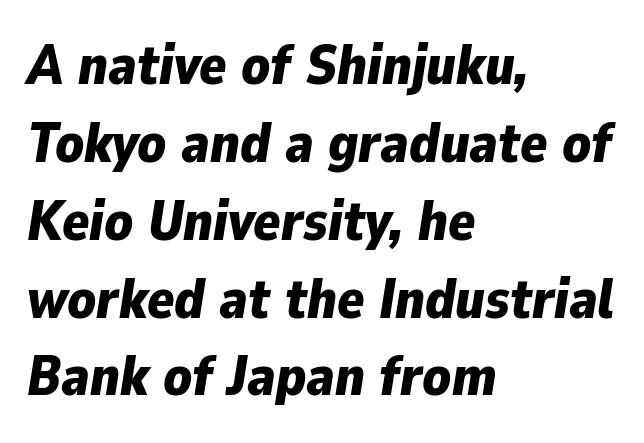
The image shows 56 px bold type, italic (leaning right); set left-aligned, normal line spacing (1.39x), normal letter spacing, not underlined; low stroke contrast and a medium x-height.
